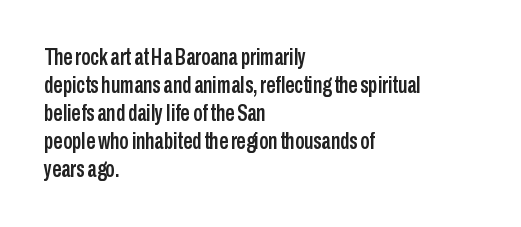
Q: Is the text italic (slanted)? A: No, it is upright.
Q: Is the text underlined? A: No.
Q: How is the paragraph aligned? A: Left-aligned.
Q: Is the spacing between letters normal or unusually wide? A: Normal.
